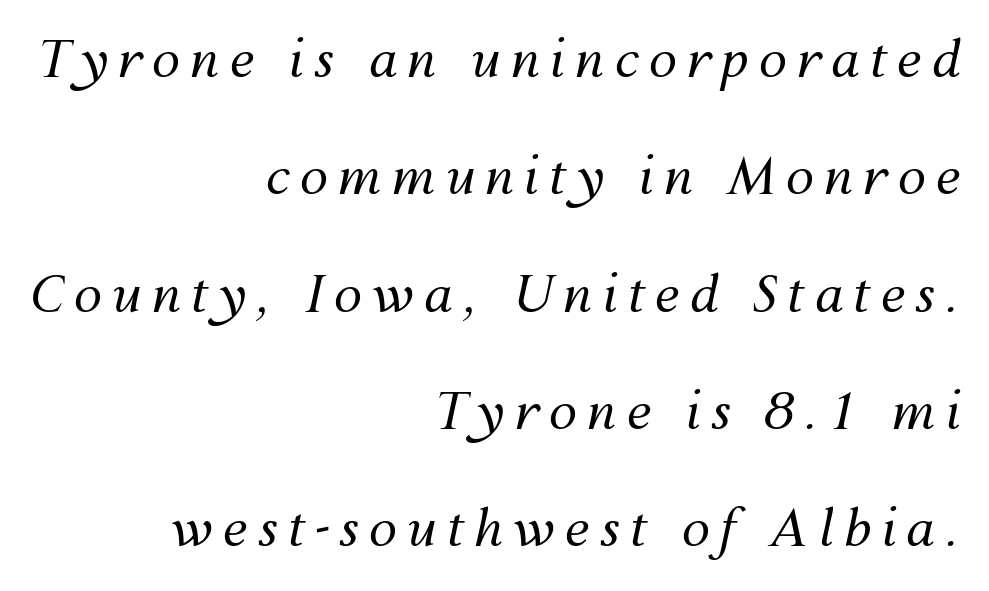
{"italic": "yes", "lean": "right", "slant_degrees": 12, "bold": "no", "weight": "regular", "width": "normal", "stroke_contrast": "medium", "x_height": "medium", "monospaced": "no", "underline": "no", "align": "right", "line_spacing": "loose", "line_spacing_ratio": 2.3, "glyph_px": 51}
